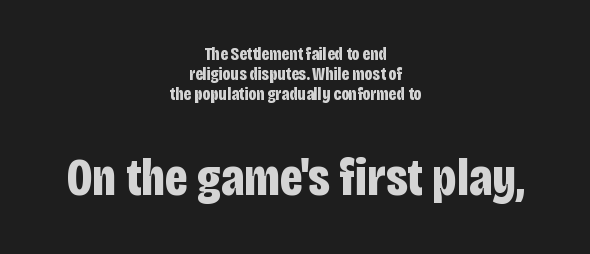
The image shows 53 px bold, condensed sans-serif type, upright; set centered, tight line spacing (1.11x), normal letter spacing, not underlined; the second (bottom) block is 2.94x larger; low stroke contrast and a large x-height.
